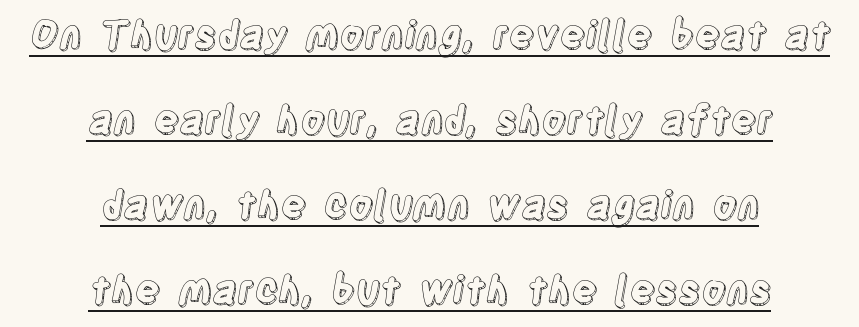
Q: Is the text italic (slanted)? A: Yes.
Q: Is the text underlined? A: Yes.
Q: How is the paragraph aligned? A: Centered.
Q: Is the spacing between letters normal or unusually wide? A: Normal.
Q: Is the spacing between lines tight, normal or loose? A: Loose.
Q: Width (condensed, normal, or wide)? A: Condensed.
Q: x-height? A: Large.
Q: Monospaced? A: No.
